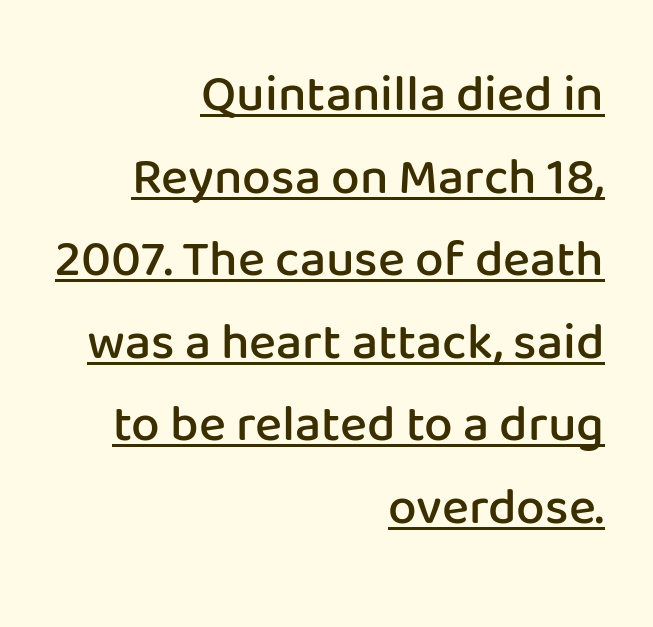
{"serif": "no", "italic": "no", "bold": "semi", "weight": "semibold", "width": "normal", "stroke_contrast": "low", "x_height": "medium", "monospaced": "no", "underline": "yes", "align": "right", "line_spacing": "normal", "line_spacing_ratio": 1.62, "letter_spacing": "normal", "letter_spacing_em": 0.0, "glyph_px": 51}
